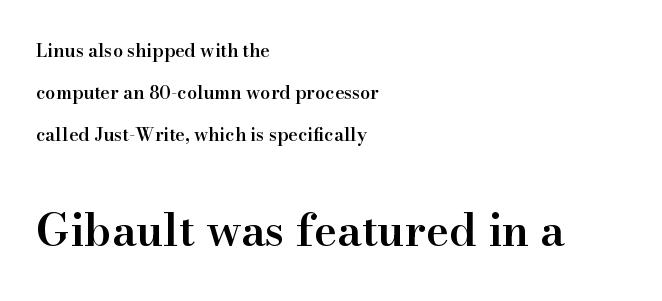
Quick note: interline space is abundant. This is roman type, the default non-slanted kind. The glyphs in this specimen are seriffed. Size hierarchy here favors the trailing block over the leading one.
